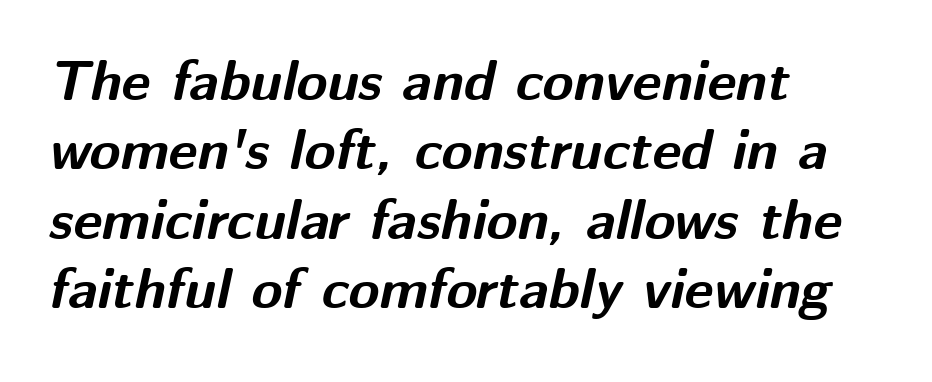
Q: Is the text bold? A: Yes.
Q: Is the text italic (slanted)? A: Yes, it leans right by about 12 degrees.
Q: Is the text underlined? A: No.
Q: How is the paragraph aligned? A: Left-aligned.
Q: Is the spacing between letters normal or unusually wide? A: Normal.
Q: Width (condensed, normal, or wide)? A: Normal.
Q: Stroke contrast? A: Medium.
Q: x-height? A: Medium.
Q: Monospaced? A: No.
